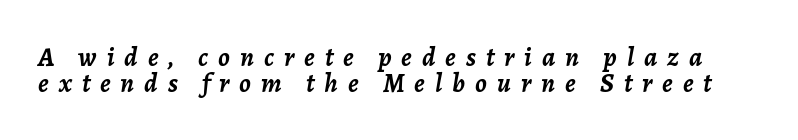
{"italic": "yes", "lean": "right", "slant_degrees": 7, "bold": "yes", "underline": "no", "line_spacing": "tight", "line_spacing_ratio": 0.95, "letter_spacing": "wide", "letter_spacing_em": 0.37, "glyph_px": 27}
